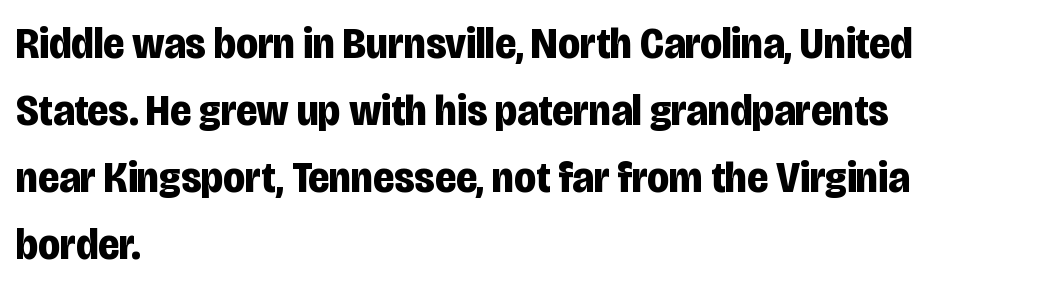
{"serif": "no", "italic": "no", "bold": "yes", "weight": "bold", "width": "condensed", "stroke_contrast": "low", "x_height": "large", "monospaced": "no", "underline": "no", "align": "left", "line_spacing": "normal", "line_spacing_ratio": 1.49, "letter_spacing": "normal", "letter_spacing_em": 0.0, "glyph_px": 45}
